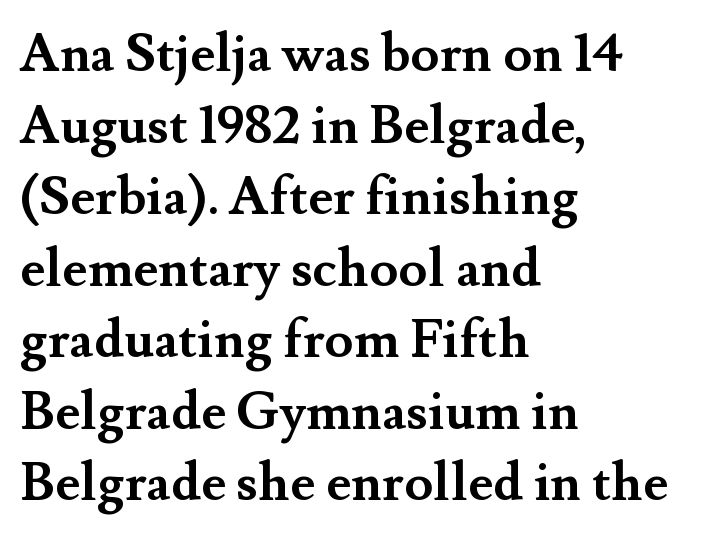
The image shows 53 px semibold serif type, upright; set left-aligned, normal line spacing (1.35x), normal letter spacing, not underlined; medium stroke contrast and a small x-height.
